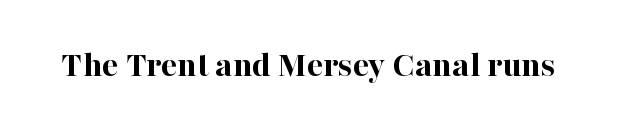
Q: Is the text bold? A: Yes.
Q: Is the text italic (slanted)? A: No, it is upright.
Q: Is the typeface a serif or a sans-serif typeface? A: Serif.
Q: Is the text underlined? A: No.
Q: Is the spacing between letters normal or unusually wide? A: Normal.
Q: Width (condensed, normal, or wide)? A: Normal.
Q: Stroke contrast? A: High.
Q: x-height? A: Medium.
Q: Monospaced? A: No.
